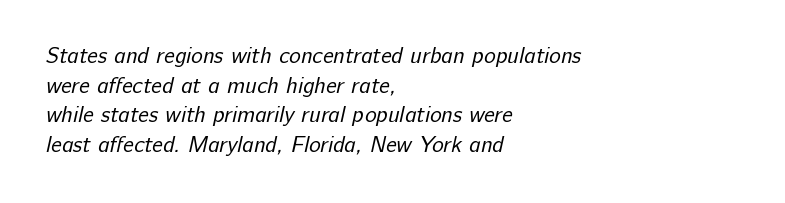
Decoration check: the copy has no underline. No letter is thick-stroked: the sample isn't bold. What's the leading like? Ordinary, nothing unusual. The ragged edge is on the right, which tells us the setting is flush left. Compared with typical body copy, the letter spacing here is the same.
